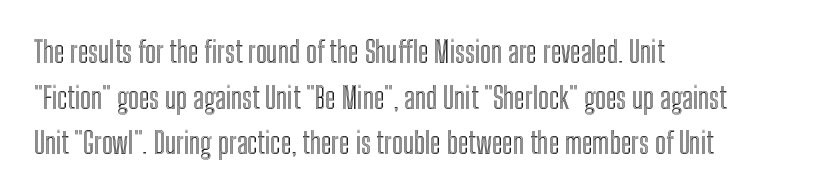
Here the designer chose a conventional face with non-uniform glyph widths. Whoever set this chose a conventional vertical rhythm. Here the glyphs are tracked normally, forming tight word shapes. Compared with a centered layout, this one pins lines to the left instead.
